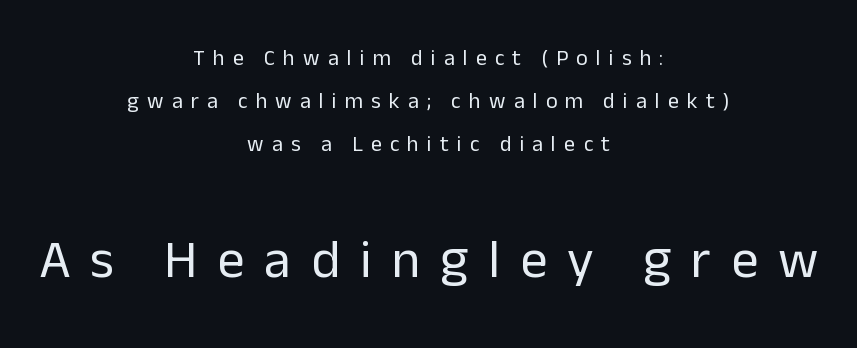
Q: Is the text bold? A: No.
Q: Is the text italic (slanted)? A: No, it is upright.
Q: Is the typeface a serif or a sans-serif typeface? A: Sans-serif.
Q: Is the text underlined? A: No.
Q: How is the paragraph aligned? A: Centered.
Q: Is the spacing between letters normal or unusually wide? A: Unusually wide.
Q: Is the spacing between lines tight, normal or loose? A: Loose.
Q: Which block of text is set in a larger size, the first (top) or the second (bottom)? A: The second (bottom) one.
Q: Width (condensed, normal, or wide)? A: Normal.
Q: Stroke contrast? A: Low.
Q: x-height? A: Medium.
Q: Monospaced? A: No.
